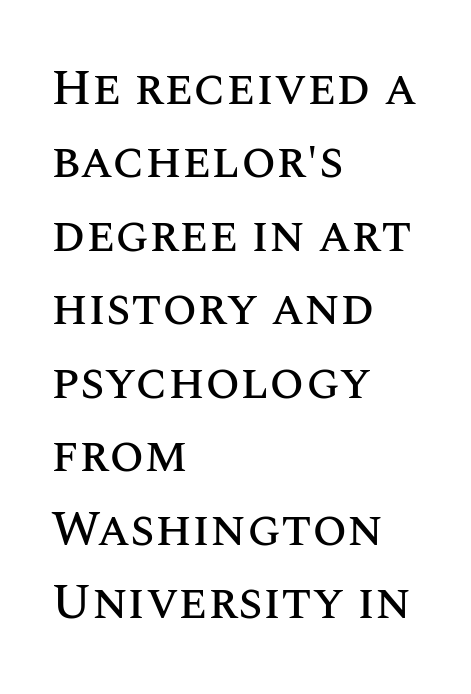
The foot of each line stays bare and open. Characters follow at the spacing the type designer built in. Designer's note — italics off, roman on. Visually the block forms a straight wall on the left and a jagged coastline on the right. The rendering uses natural spacing where letterforms have individual widths. Rows of type keep a routine distance in the vertical direction.
